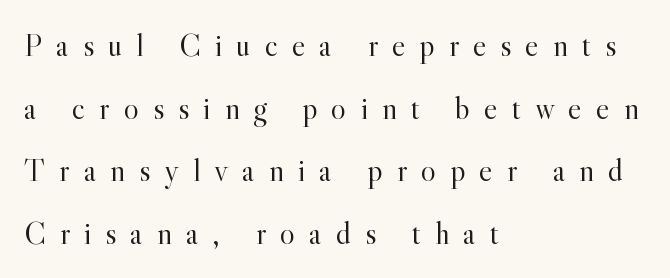
{"serif": "yes", "italic": "no", "bold": "no", "weight": "light", "width": "normal", "x_height": "small", "monospaced": "no", "underline": "no", "align": "left", "line_spacing": "loose", "line_spacing_ratio": 1.96, "letter_spacing": "wide", "letter_spacing_em": 0.44, "glyph_px": 32}
